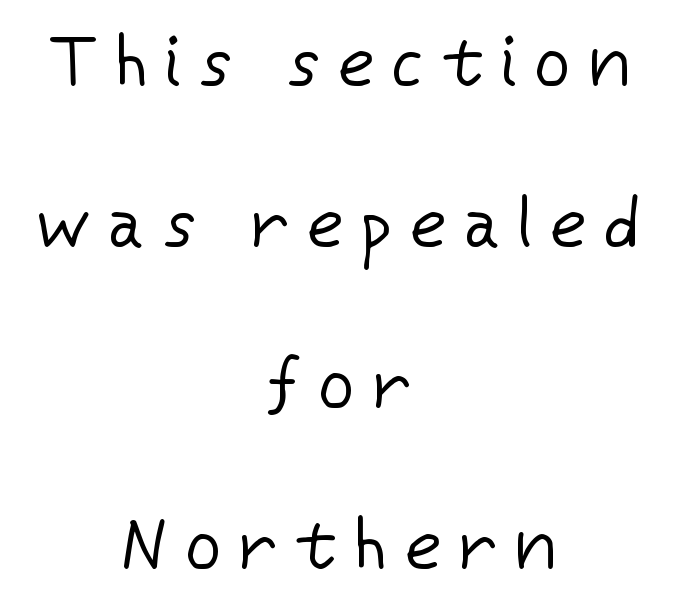
The image shows 70 px regular-weight sans-serif type, upright; set centered, loose line spacing (2.3x), unusually wide letter spacing (+0.26 em), not underlined; low stroke contrast and a medium x-height.
